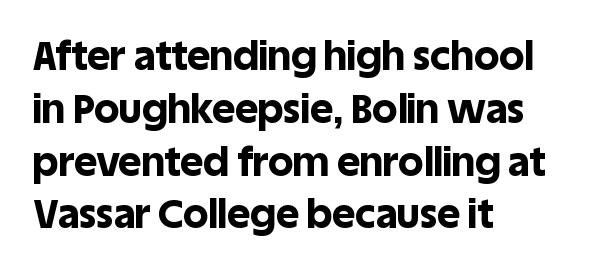
The image shows 40 px bold sans-serif type, upright; set left-aligned, normal line spacing (1.32x), normal letter spacing, not underlined; a large x-height.
